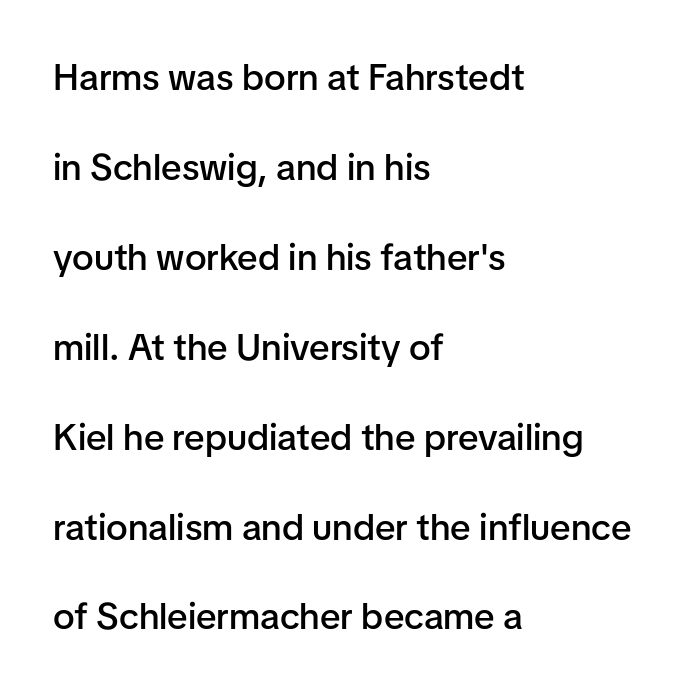
The image shows 37 px semibold sans-serif type, upright; set left-aligned, loose line spacing (2.43x), normal letter spacing, not underlined; low stroke contrast and a medium x-height.
